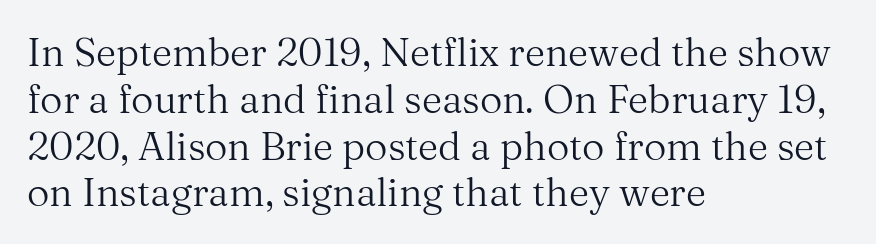
Q: Is the text bold? A: No.
Q: Is the text italic (slanted)? A: No, it is upright.
Q: Is the typeface a serif or a sans-serif typeface? A: Serif.
Q: Is the text underlined? A: No.
Q: How is the paragraph aligned? A: Left-aligned.
Q: Is the spacing between letters normal or unusually wide? A: Normal.
Q: Width (condensed, normal, or wide)? A: Normal.
Q: Stroke contrast? A: Medium.
Q: x-height? A: Medium.
Q: Monospaced? A: No.
